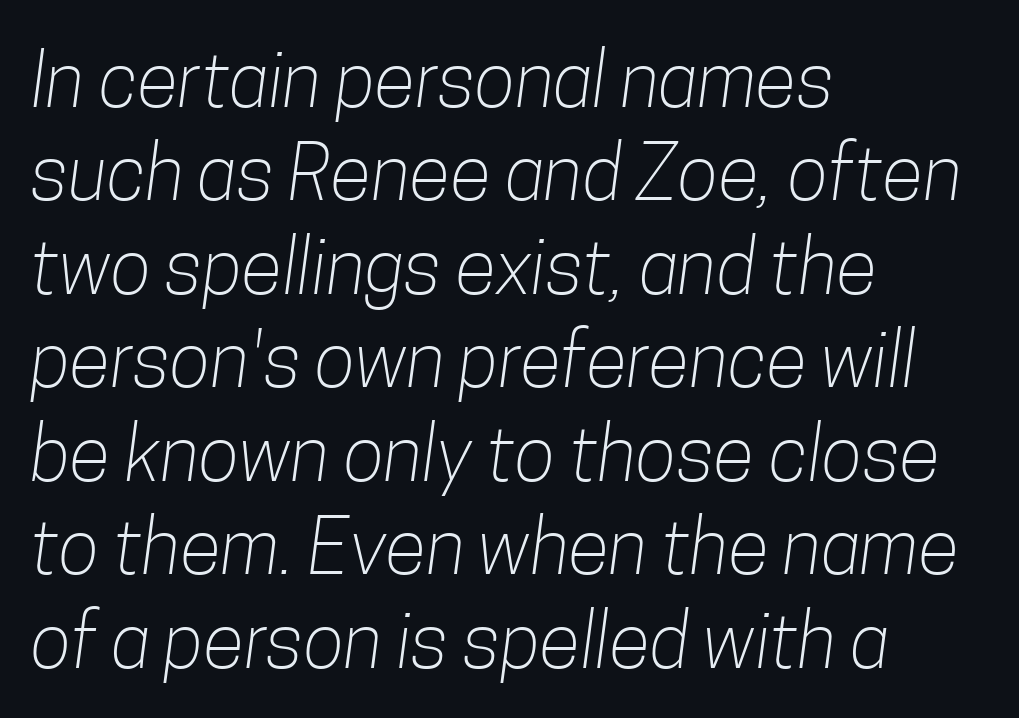
Q: Is the text bold? A: No.
Q: Is the typeface a serif or a sans-serif typeface? A: Sans-serif.
Q: Is the text underlined? A: No.
Q: How is the paragraph aligned? A: Left-aligned.
Q: Is the spacing between letters normal or unusually wide? A: Normal.
Q: Width (condensed, normal, or wide)? A: Condensed.
Q: Stroke contrast? A: Low.
Q: x-height? A: Medium.
Q: Monospaced? A: No.
